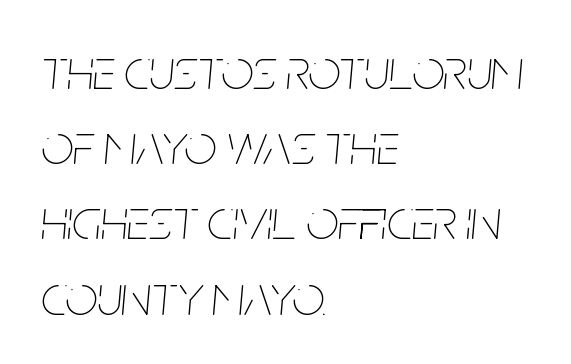
{"italic": "yes", "lean": "right", "slant_degrees": 5, "bold": "no", "weight": "thin", "width": "condensed", "stroke_contrast": "low", "x_height": "large", "monospaced": "no", "underline": "no", "align": "left", "line_spacing": "normal", "line_spacing_ratio": 1.32, "letter_spacing": "normal", "letter_spacing_em": 0.0, "glyph_px": 57}
